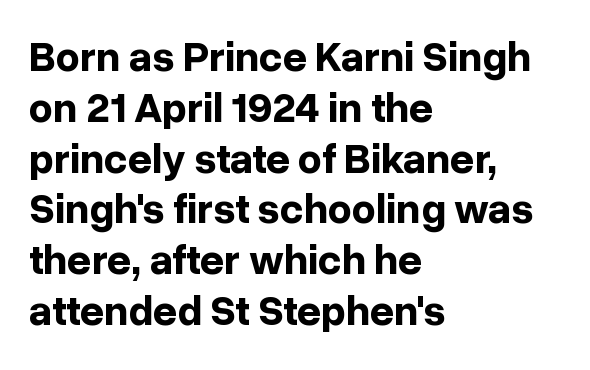
The image shows 42 px bold sans-serif type, upright; set left-aligned, line spacing 1.21x, normal letter spacing, not underlined; low stroke contrast and a medium x-height.
